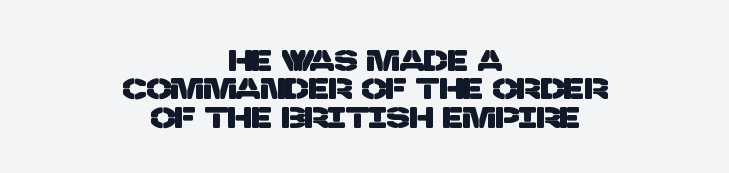
{"serif": "no", "width": "normal", "stroke_contrast": "low", "x_height": "large", "monospaced": "no", "underline": "no", "align": "center", "line_spacing": "tight", "line_spacing_ratio": 0.98, "letter_spacing": "normal", "letter_spacing_em": 0.0, "glyph_px": 29}
